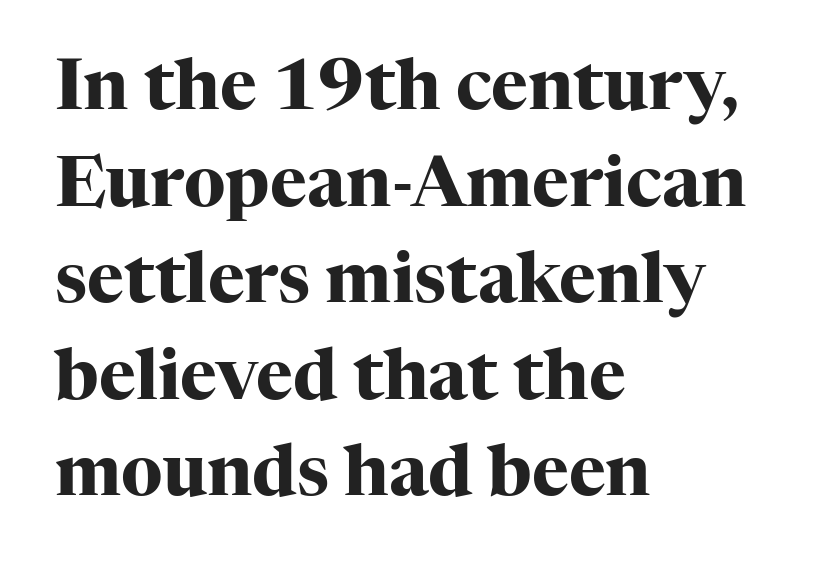
Q: Is the text bold? A: Yes.
Q: Is the text italic (slanted)? A: No, it is upright.
Q: Is the typeface a serif or a sans-serif typeface? A: Serif.
Q: Is the text underlined? A: No.
Q: How is the paragraph aligned? A: Left-aligned.
Q: Is the spacing between letters normal or unusually wide? A: Normal.
Q: Is the spacing between lines tight, normal or loose? A: Normal.
Q: Width (condensed, normal, or wide)? A: Normal.
Q: Stroke contrast? A: High.
Q: x-height? A: Medium.
Q: Monospaced? A: No.
